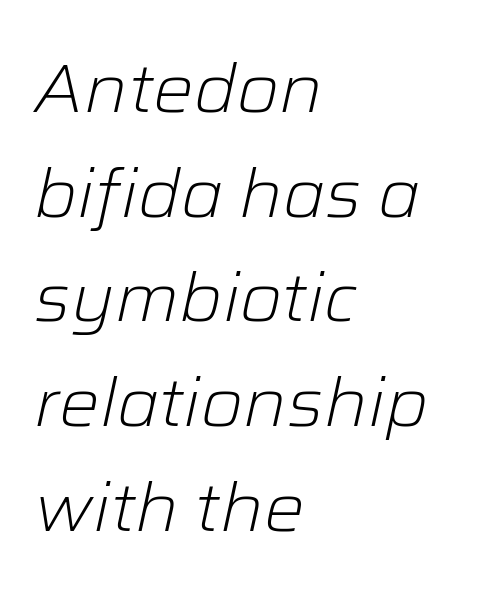
Stroke mass is kept to a normal reading level or below. Think of a printed novel: that variable character pitch is what you see here. Horizontal alignment here is leftward, the default for most running prose. Rendered with sloped, italic letterforms. The leading is moderate, giving the passage an even texture. The letterforms sit shoulder to shoulder at normal distance.
